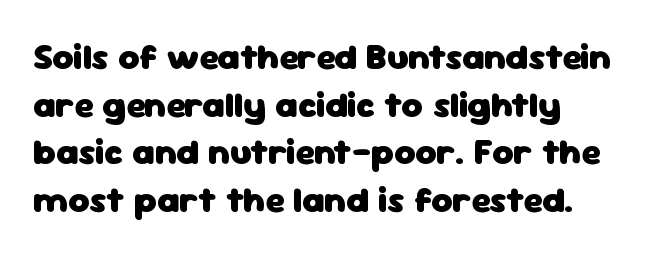
The image shows 36 px heavy sans-serif type, upright; set normal line spacing (1.32x), normal letter spacing, not underlined; low stroke contrast and a medium x-height.
